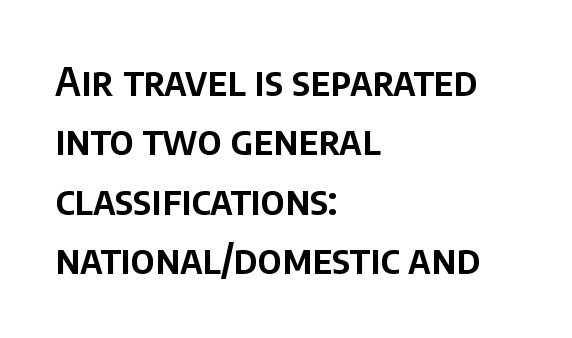
This sample keeps an unexceptional amount of space between lines. Tall strokes in this sample are plumb rather than angled. Casual observation: everything's shoved over to the left. Character widths vary here, with narrow letters taking less room than wide ones. Letter spacing: default. What kind of face is this? One without serifs — a sans.
